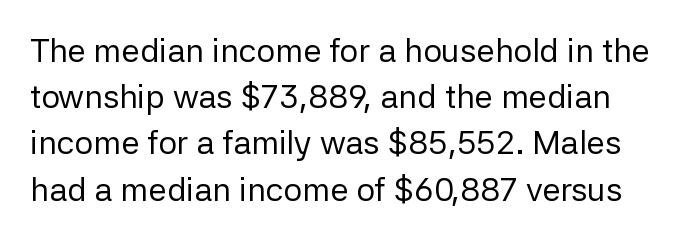
Q: Is the text bold? A: No.
Q: Is the text italic (slanted)? A: No, it is upright.
Q: Is the typeface a serif or a sans-serif typeface? A: Sans-serif.
Q: Is the text underlined? A: No.
Q: Is the spacing between letters normal or unusually wide? A: Normal.
Q: Is the spacing between lines tight, normal or loose? A: Normal.
Q: Width (condensed, normal, or wide)? A: Normal.
Q: Stroke contrast? A: Low.
Q: x-height? A: Medium.
Q: Monospaced? A: No.
